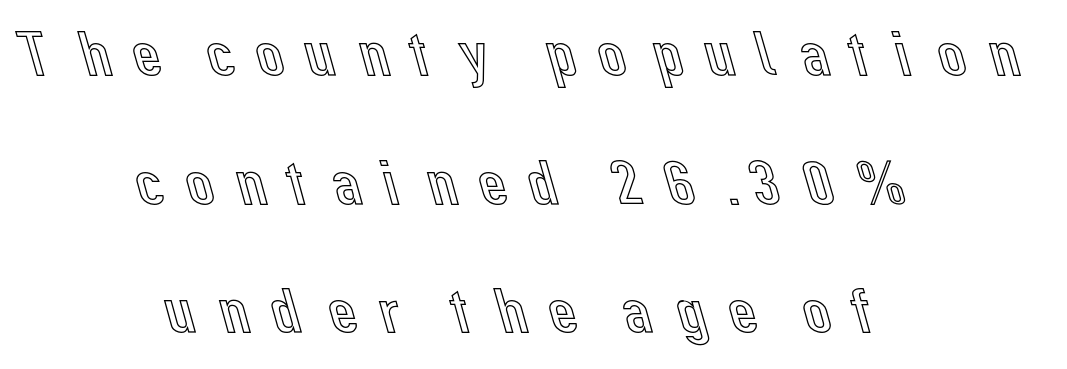
The image shows 65 px text type; set centered, loose line spacing (1.98x), unusually wide letter spacing (+0.22 em), not underlined; a medium x-height.
